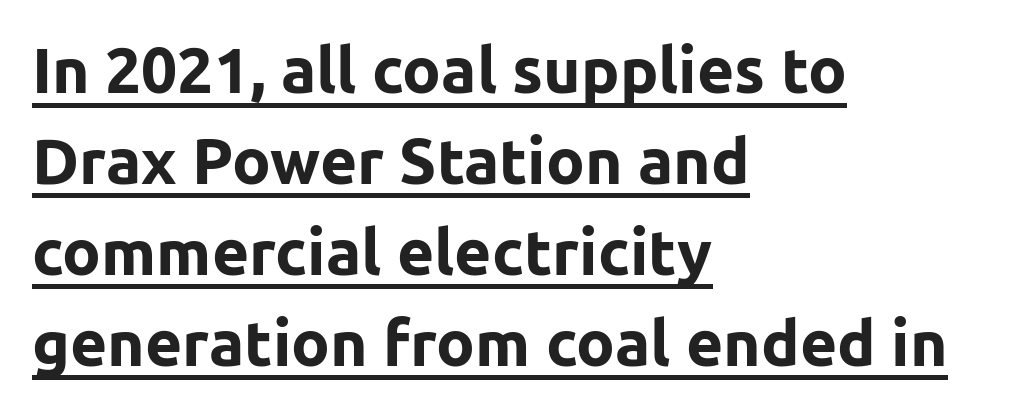
{"serif": "no", "italic": "no", "bold": "yes", "weight": "bold", "width": "normal", "stroke_contrast": "low", "x_height": "medium", "monospaced": "no", "underline": "yes", "align": "left", "line_spacing": "normal", "line_spacing_ratio": 1.42, "letter_spacing": "normal", "letter_spacing_em": 0.0, "glyph_px": 64}
